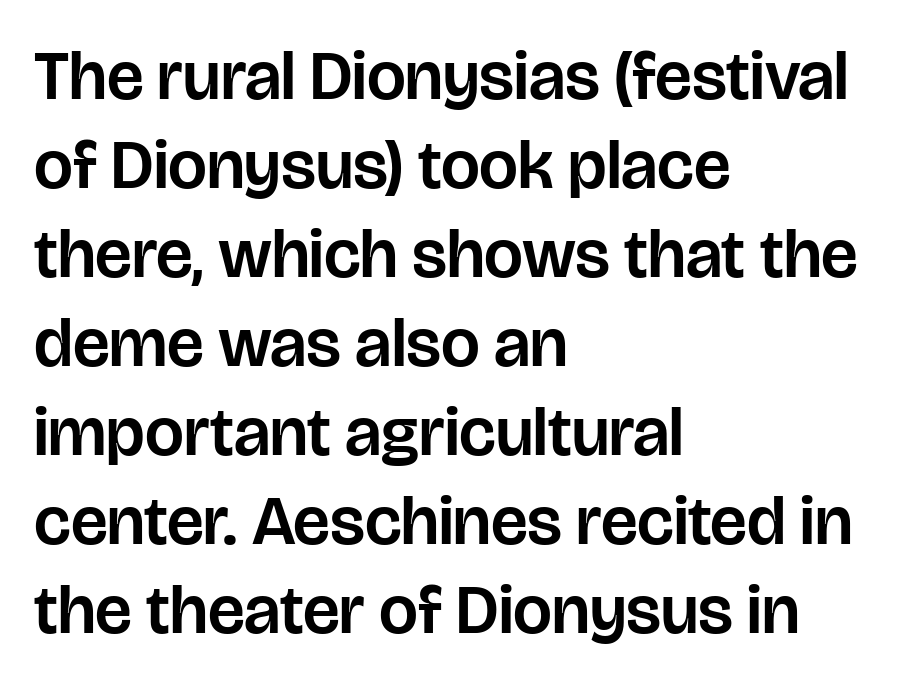
{"serif": "no", "italic": "no", "width": "normal", "stroke_contrast": "low", "x_height": "large", "monospaced": "no", "underline": "no", "align": "left", "line_spacing": "normal", "line_spacing_ratio": 1.29, "letter_spacing": "normal", "letter_spacing_em": 0.0, "glyph_px": 69}
